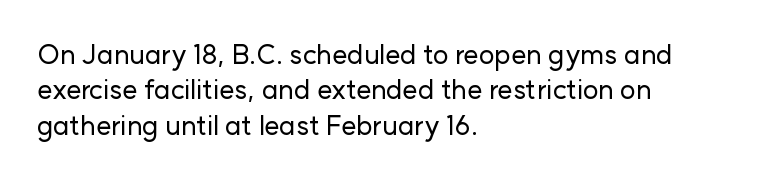
Q: Is the text italic (slanted)? A: No, it is upright.
Q: Is the text underlined? A: No.
Q: How is the paragraph aligned? A: Left-aligned.
Q: Is the spacing between letters normal or unusually wide? A: Normal.
Q: Is the spacing between lines tight, normal or loose? A: Normal.
